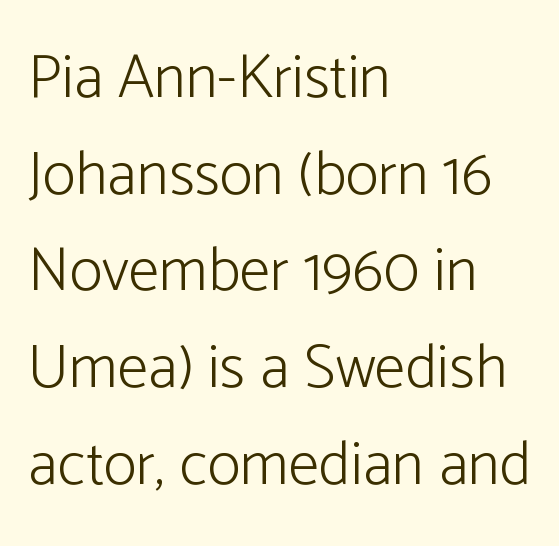
The image shows 62 px light sans-serif type, upright; set left-aligned, normal line spacing (1.56x), normal letter spacing, not underlined; low stroke contrast and a medium x-height.
